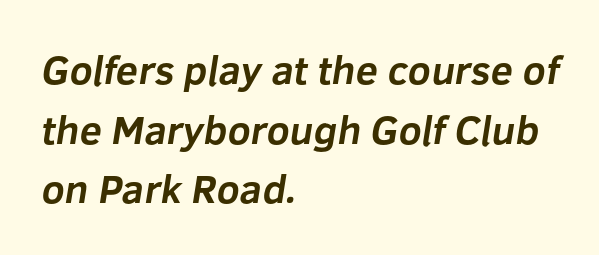
Is the letter spacing exaggerated? No — it looks like the ordinary default. You could not count columns in this text — the font is proportionally spaced. These words are printed bold, with thick strokes throughout. The strip under each line holds only bare page.
